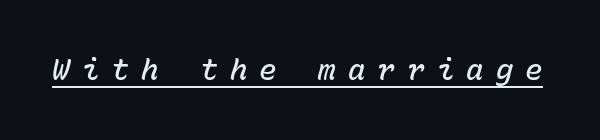
Does the lettering tilt? It does — this is italic. What weight is shown? A semibold, between regular and bold. The tracking reads as deliberately expanded to a designer's eye. Think of a typewriter: that constant character pitch is what you see here.
